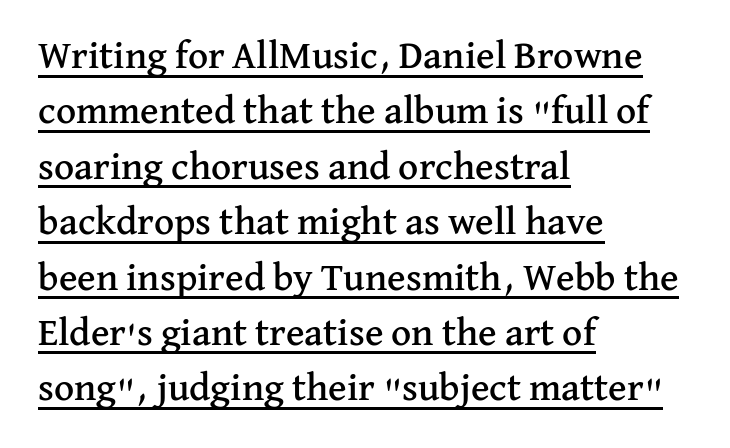
How would I describe the line gaps? Plain and ordinary. A classic flush-left, rag-right setting is used for this passage. Does the type have serifs? Yes, each stem ends in a small foot. The gaps between neighbouring characters are ordinary and unremarkable.
